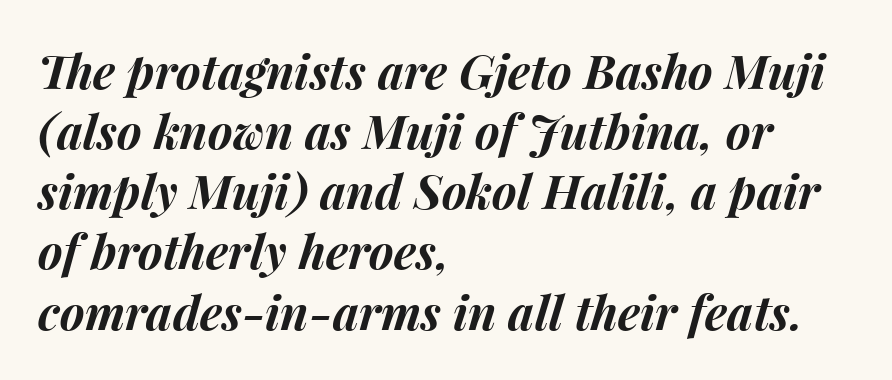
Q: Is the text bold? A: Yes.
Q: Is the text italic (slanted)? A: Yes, it leans right by about 15 degrees.
Q: Is the text underlined? A: No.
Q: How is the paragraph aligned? A: Left-aligned.
Q: Is the spacing between letters normal or unusually wide? A: Normal.
Q: Is the spacing between lines tight, normal or loose? A: Normal.
Q: Width (condensed, normal, or wide)? A: Normal.
Q: Stroke contrast? A: Medium.
Q: x-height? A: Medium.
Q: Monospaced? A: No.
